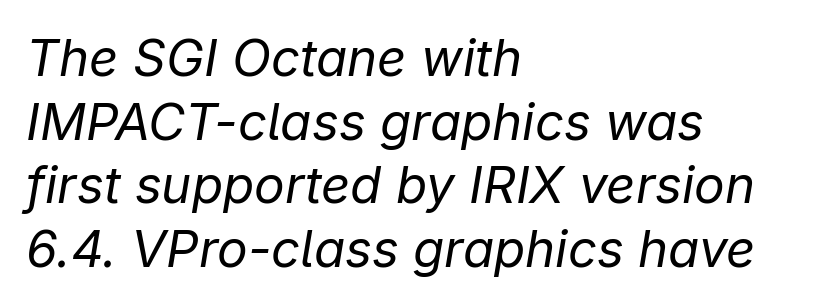
{"italic": "yes", "lean": "right", "slant_degrees": 9, "bold": "no", "weight": "regular", "width": "normal", "stroke_contrast": "low", "x_height": "medium", "monospaced": "no", "underline": "no", "align": "left", "line_spacing": "normal", "line_spacing_ratio": 1.25, "letter_spacing": "normal", "letter_spacing_em": 0.0, "glyph_px": 51}
